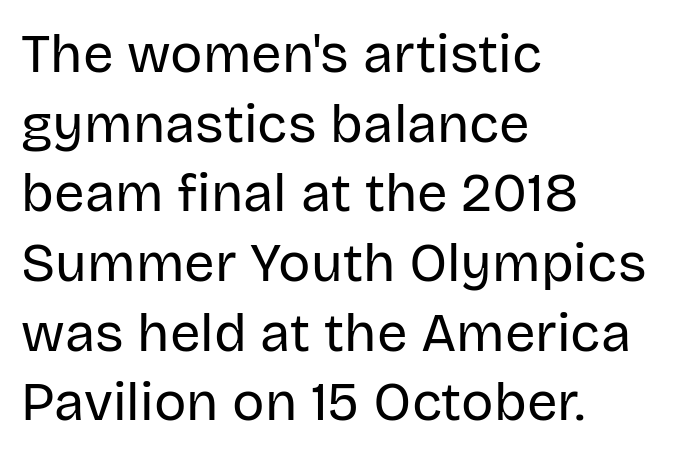
The image shows 54 px regular-weight sans-serif type, upright; set left-aligned, normal line spacing (1.29x), normal letter spacing, not underlined; low stroke contrast and a large x-height.
